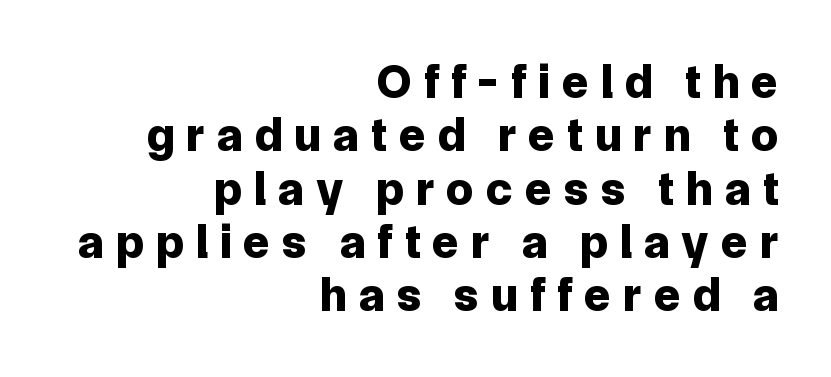
The image shows 48 px bold sans-serif type, upright; set right-aligned, tight line spacing (1.11x), unusually wide letter spacing (+0.26 em), not underlined; low stroke contrast and a medium x-height.
